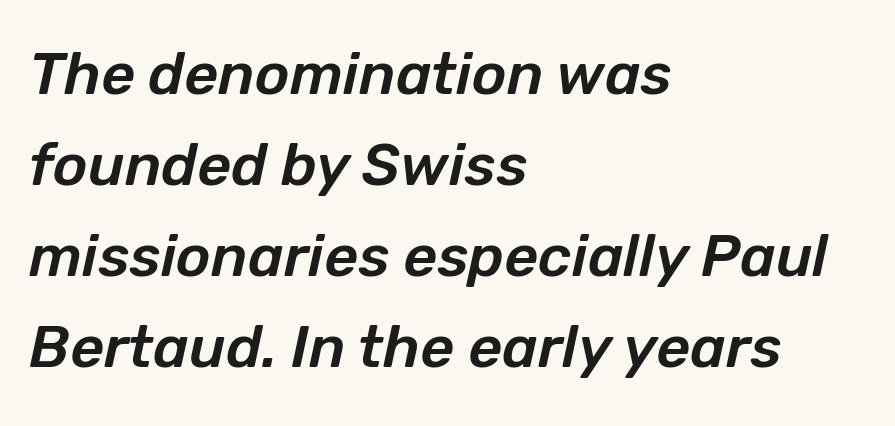
The image shows 59 px text type, italic (leaning right); set left-aligned, normal line spacing (1.54x), normal letter spacing, not underlined; low stroke contrast and a medium x-height.
